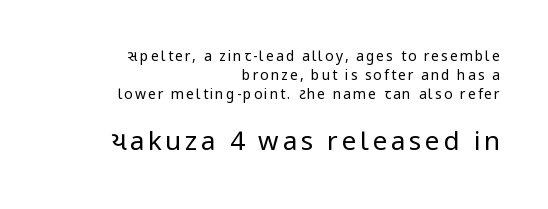
Letters rest on an invisible, unmarked baseline. This block has exactly the height ordinary leading produces. Weight: in the light-to-regular range. Reading top to bottom, the characters get bigger at the block break. Horizontally, the lines are justified to the trailing edge only. No italicization has been applied; the sample stays upright.
